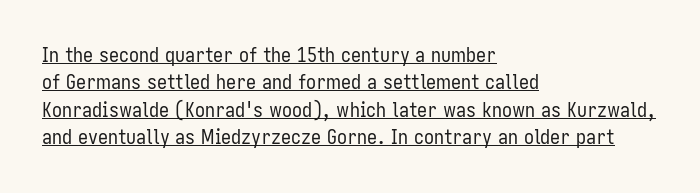
{"italic": "no", "bold": "no", "underline": "yes", "align": "left", "line_spacing": "normal", "line_spacing_ratio": 1.37, "letter_spacing": "normal", "letter_spacing_em": 0.0, "glyph_px": 20}
